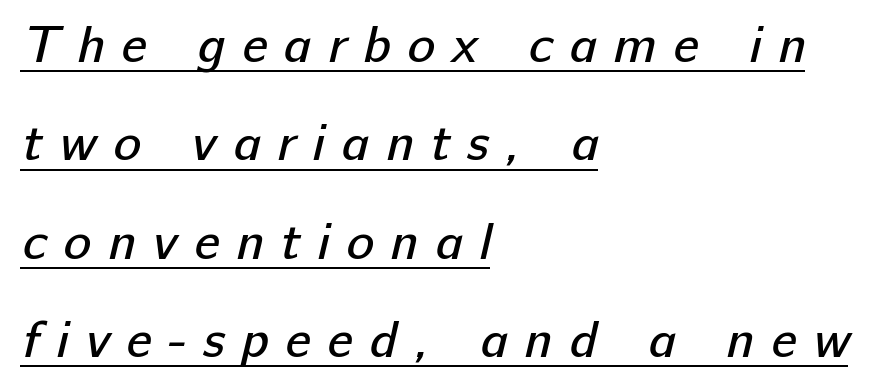
The rag falls on the right side of this text block. Spacing verdict: proportional, widths tailored to each character. Weight: not bold — regular or lighter. The glyphs in this specimen are sans serif. Beneath each row of characters lies a ruled line. Letter spacing: wide.
